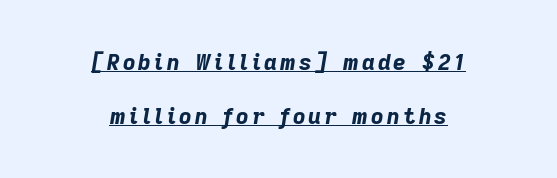
The image shows 22 px bold type, italic (leaning right); set centered, loose line spacing (2.45x), underlined.
